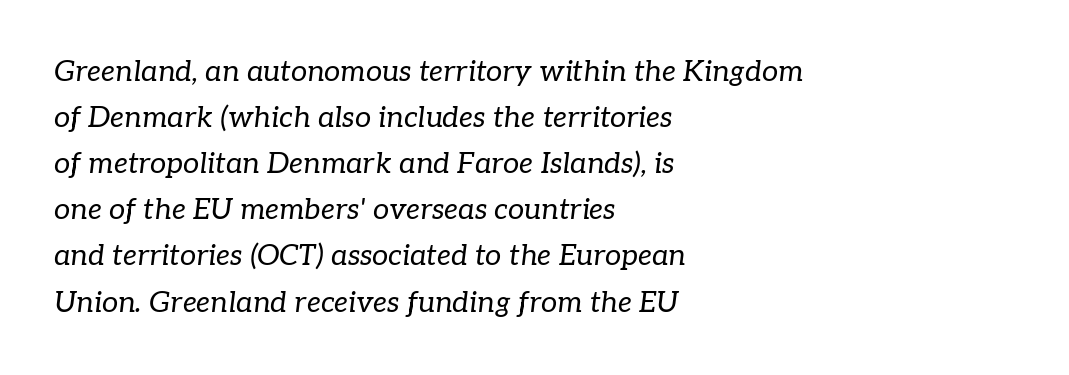
The image shows 29 px regular-weight serif type, italic (leaning right); set left-aligned, normal line spacing (1.59x), normal letter spacing, not underlined; low stroke contrast and a medium x-height.
